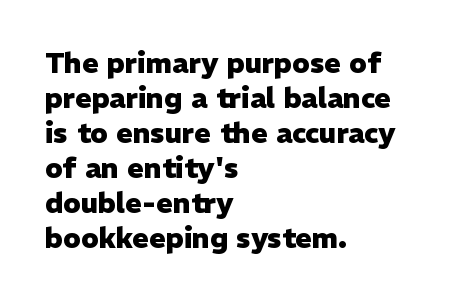
The strip under each line holds only bare page. These lines are rendered in a variable-pitch font. The gaps between neighbouring characters are ordinary and unremarkable. Notice how thick the strokes are: this is what a full bold looks like.
